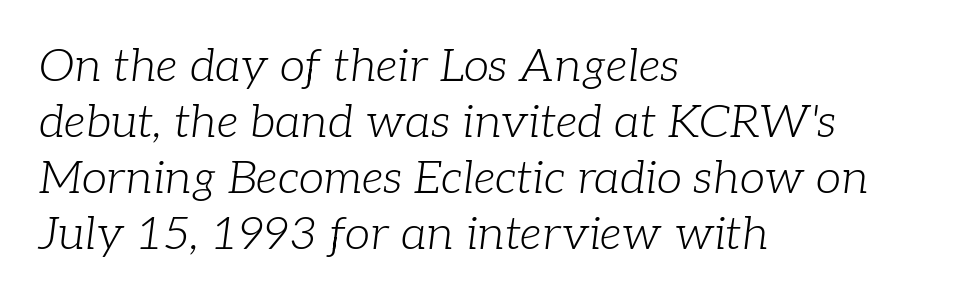
The paragraph has a hard left edge and a soft right edge. Are there feet on the stems? There are — it's a serif. Tracking here is standard; glyphs follow each other at the usual distance. Plain, unruled lines of type. Bold? No — there's no thickening of the strokes. Posture: slanted.
